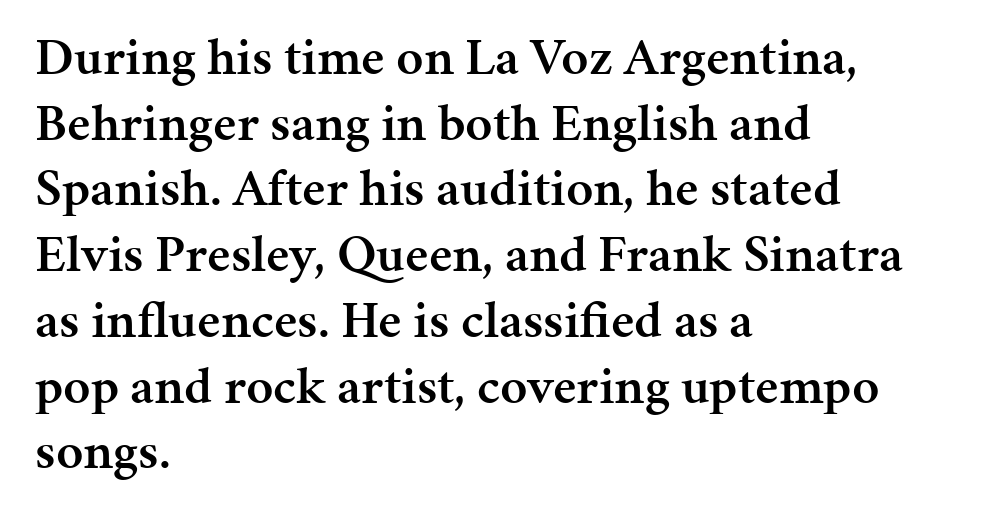
Q: Is the text bold? A: Semi-bold.
Q: Is the text italic (slanted)? A: No, it is upright.
Q: Is the typeface a serif or a sans-serif typeface? A: Serif.
Q: Is the text underlined? A: No.
Q: How is the paragraph aligned? A: Left-aligned.
Q: Is the spacing between letters normal or unusually wide? A: Normal.
Q: Width (condensed, normal, or wide)? A: Normal.
Q: Stroke contrast? A: Medium.
Q: x-height? A: Medium.
Q: Monospaced? A: No.
